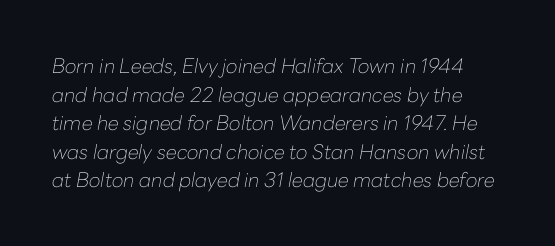
The image shows 20 px text type, italic (leaning right); set normal line spacing (1.43x), normal letter spacing, not underlined.
